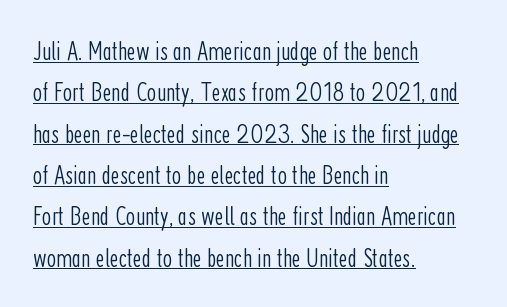
The image shows 27 px text type, upright; set left-aligned, normal line spacing (1.53x), normal letter spacing, underlined.
